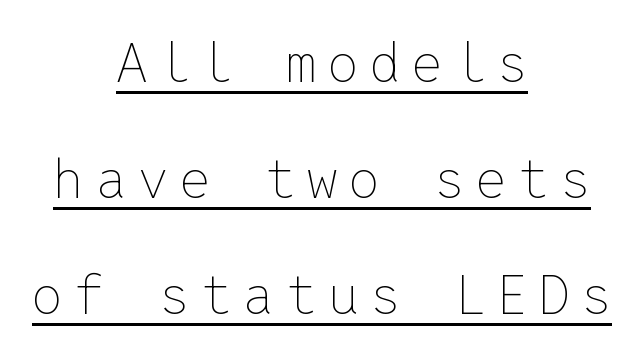
{"italic": "no", "bold": "no", "weight": "thin", "width": "normal", "stroke_contrast": "low", "x_height": "medium", "monospaced": "yes", "underline": "yes", "align": "center", "line_spacing": "loose", "line_spacing_ratio": 2.15, "letter_spacing": "wide", "letter_spacing_em": 0.22, "glyph_px": 54}
